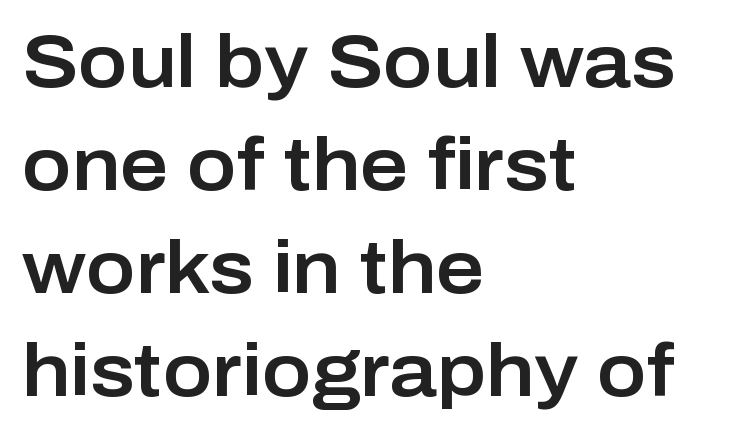
When letters stand straight like this, we call the style roman or upright. All the whitespace from short lines collects on the right. Looks like regular typesetting: each glyph gets only the width it needs. In terms of leading, this rendering sits right in the middle.
